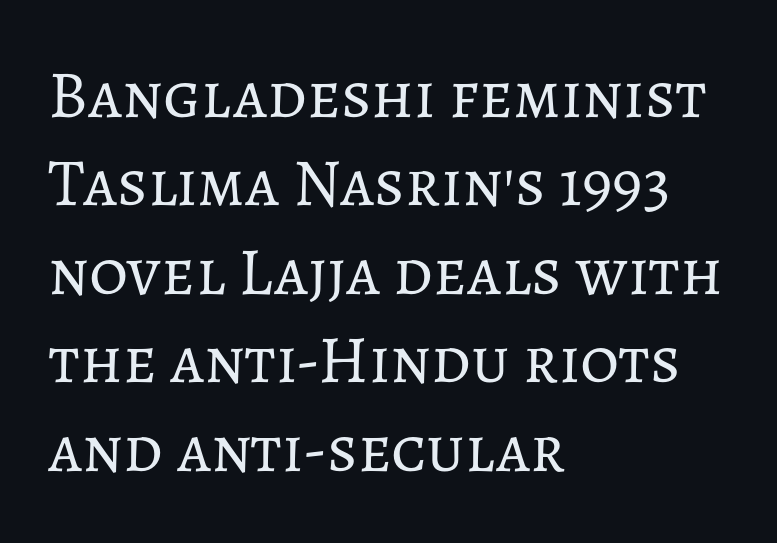
The image shows 67 px regular-weight type, upright; set left-aligned, normal line spacing (1.32x), normal letter spacing, not underlined; low stroke contrast and a medium x-height.
